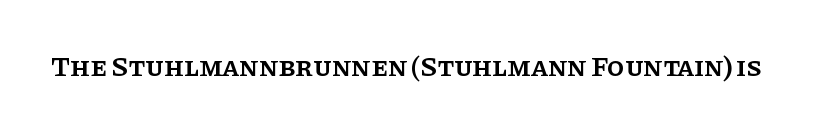
Q: Is the text bold? A: Semi-bold.
Q: Is the text italic (slanted)? A: No, it is upright.
Q: Is the typeface a serif or a sans-serif typeface? A: Serif.
Q: Is the text underlined? A: No.
Q: Is the spacing between letters normal or unusually wide? A: Normal.
Q: Width (condensed, normal, or wide)? A: Normal.
Q: Stroke contrast? A: Low.
Q: x-height? A: Large.
Q: Monospaced? A: No.
